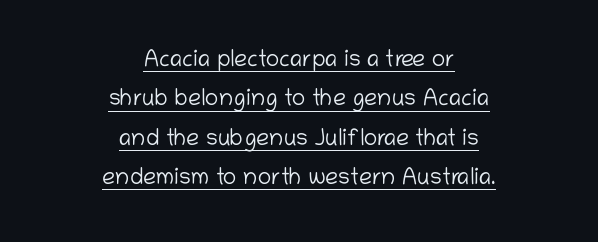
Line starts and ends both wander, symmetrically. Observe the ordinary spacing: letters are neighbours, not strangers. A typographer would call this underscored text. Vertical stems look standard width or narrower in stroke.
